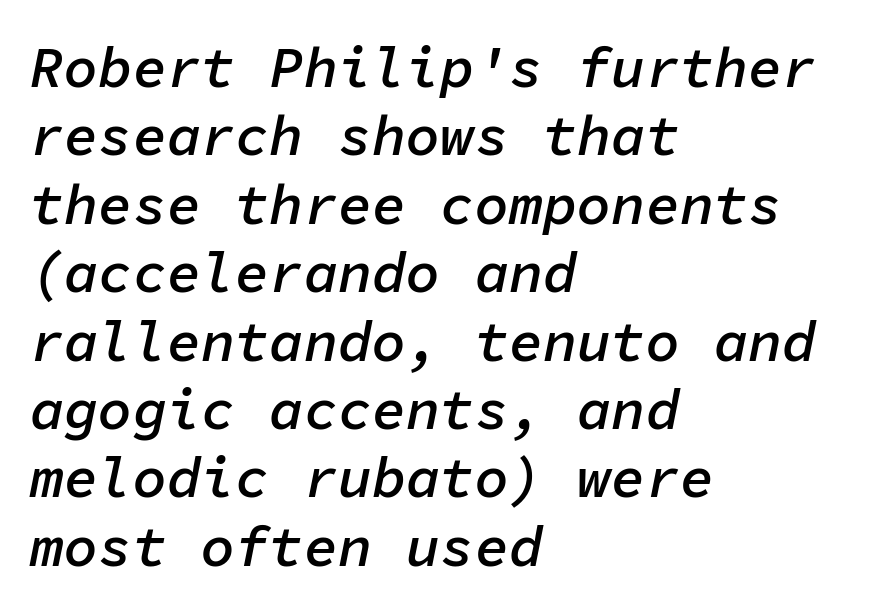
Is this a fixed-width face? Yes — each glyph sits in an identical cell. Emphasis by weight is partial: semibold. A clean baseline with only descenders dipping below it. You can tell it's italic because the verticals aren't actually vertical.
